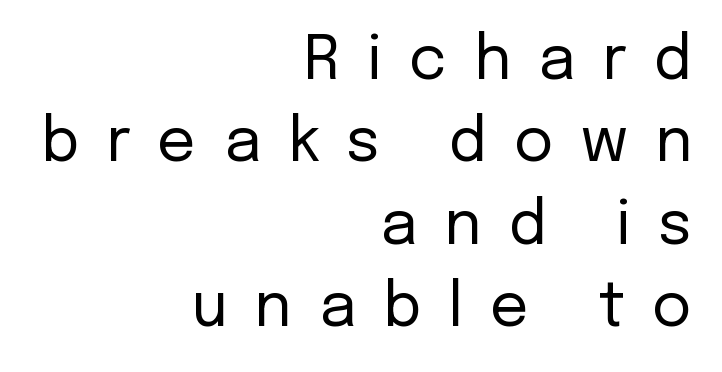
Note the varied advance widths — an 'i' is clearly narrower than an 'm'. A roman cut, with each character standing at attention. The glyphs are unaccompanied by any horizontal stroke below them. The letterforms sit at book weight or below. Is the letter spacing exaggerated? Yes — the characters are pushed far apart. Rows of type keep a routine distance in the vertical direction.
